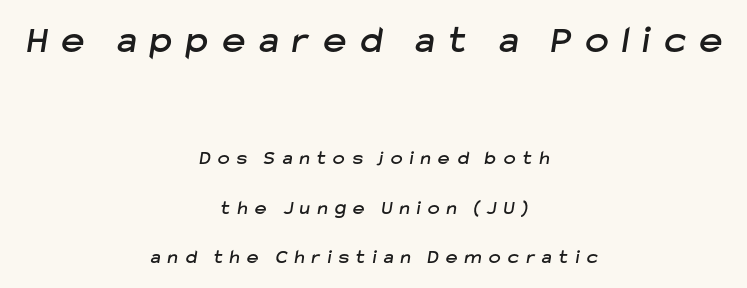
A bare baseline throughout the passage. This sample has the flowing, uneven cadence of proportional lettering. The setting favours the middle, as headings and verse often do. Words appear elongated and porous because spacing is wide. Larger block? The one above; the one below is distinctly smaller.
